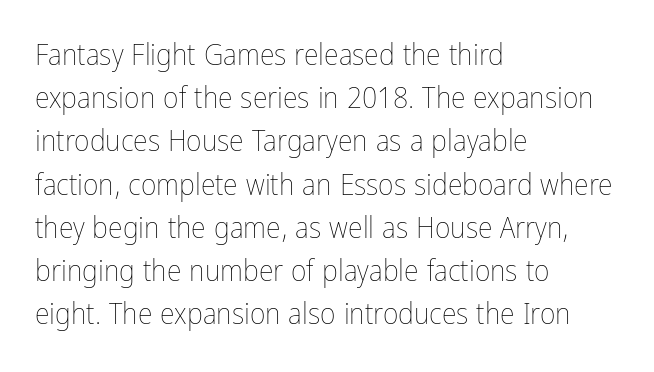
The leading is moderate, giving the passage an even texture. This rendering leaves character spacing at its baseline value. Varying glyph widths throughout — classic text-font behaviour. Unmarked baselines from the first word to the last. Weight: not bold — regular or lighter.
